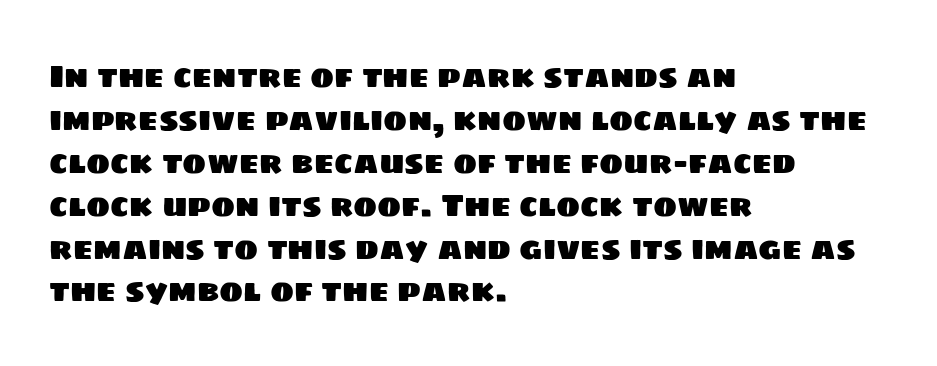
The space between consecutive lines is moderate. Clear beneath every line of the passage. Words appear dense and cohesive because spacing is normal. Unlike a traditional serif, this face leaves its strokes unadorned.
